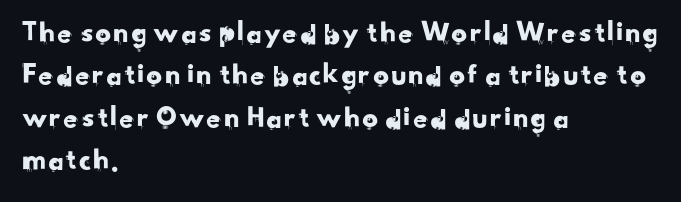
Glance below the letters and you will spot only blank space. Look at the bottom of the vertical strokes: they stop flat, with no serifs. You could call the tracking neutral — neither tight nor loose. Compared with typical paragraphs, the rows here are spaced about the same. The face used here is proportionally spaced, like ordinary book or web type.
